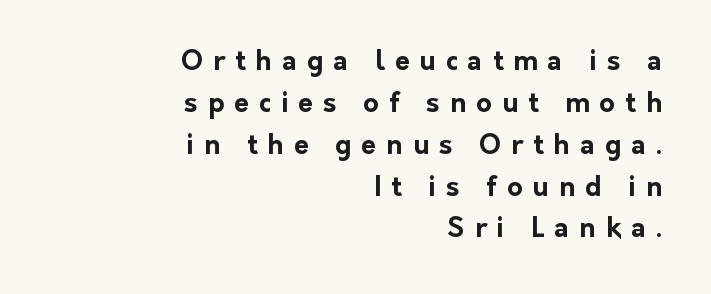
Q: Is the text bold? A: Yes.
Q: Is the text italic (slanted)? A: No, it is upright.
Q: Is the text underlined? A: No.
Q: How is the paragraph aligned? A: Right-aligned.
Q: Is the spacing between letters normal or unusually wide? A: Unusually wide.
Q: Is the spacing between lines tight, normal or loose? A: Normal.
